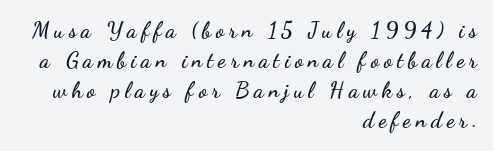
Horizontal alignment here is rightward, an uncommon choice for prose. Quick note: interline space is typical. You could only call the tracking loose — the letters float apart.
